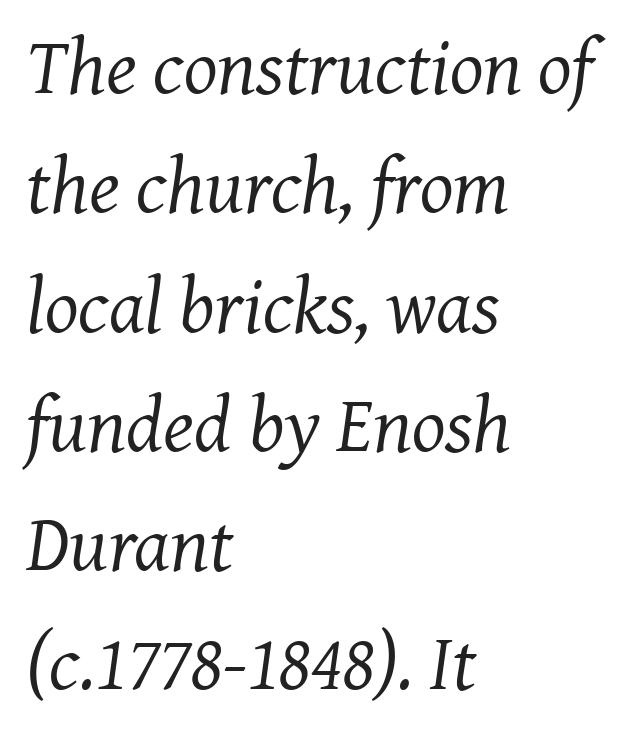
Q: Is the text bold? A: No.
Q: Is the text italic (slanted)? A: Yes, it leans right by about 7 degrees.
Q: Is the typeface a serif or a sans-serif typeface? A: Serif.
Q: Is the text underlined? A: No.
Q: How is the paragraph aligned? A: Left-aligned.
Q: Is the spacing between letters normal or unusually wide? A: Normal.
Q: Is the spacing between lines tight, normal or loose? A: Normal.
Q: Width (condensed, normal, or wide)? A: Normal.
Q: Stroke contrast? A: Medium.
Q: x-height? A: Medium.
Q: Monospaced? A: No.
